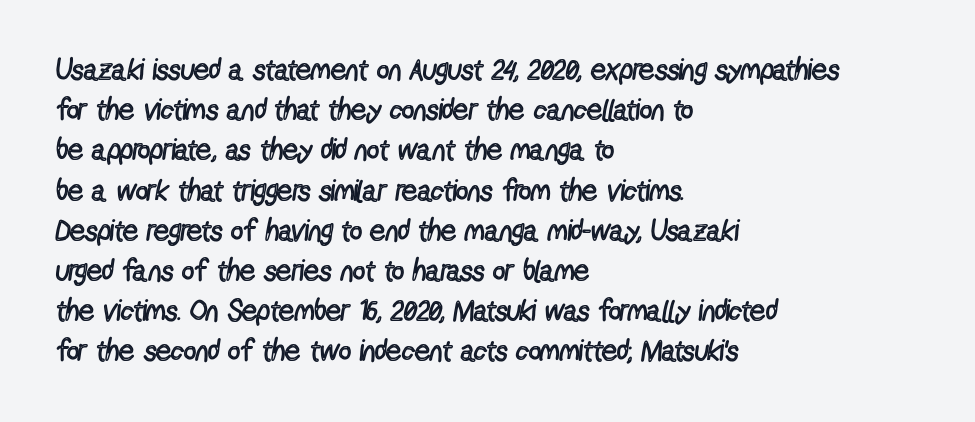
This sample is left-justified, so line endings fall wherever the words run out. Do the characters align in a grid? No, the font is proportional. Compared with a typical body face, this is equally light or lighter still. Lines of text with bare space underneath.
